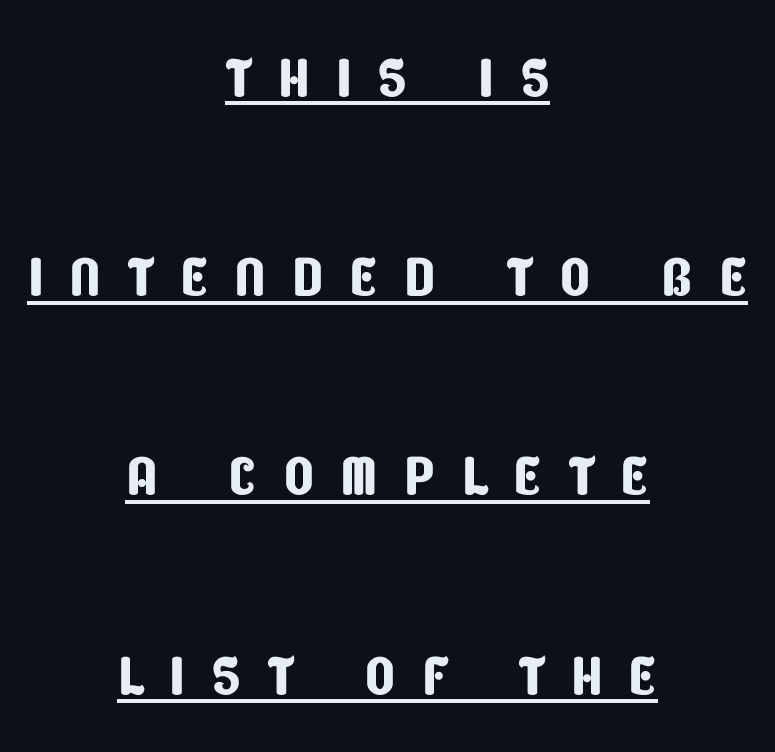
The image shows 80 px condensed sans-serif type; set centered, loose line spacing (2.49x), unusually wide letter spacing (+0.32 em), underlined; low stroke contrast and a large x-height.
